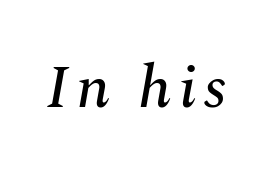
Q: Is the text italic (slanted)? A: Yes, it leans right by about 10 degrees.
Q: Is the typeface a serif or a sans-serif typeface? A: Serif.
Q: Is the text underlined? A: No.
Q: Width (condensed, normal, or wide)? A: Normal.
Q: Stroke contrast? A: Medium.
Q: x-height? A: Medium.
Q: Monospaced? A: No.
